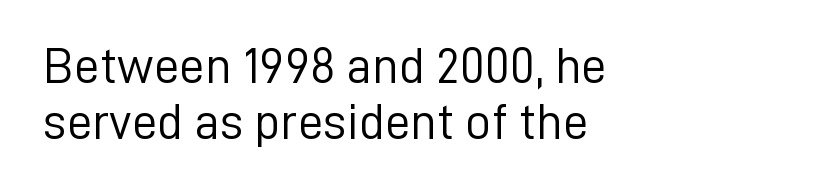
The image shows 51 px light sans-serif type, upright; set left-aligned, tight line spacing (1.09x), normal letter spacing, not underlined; low stroke contrast and a medium x-height.
